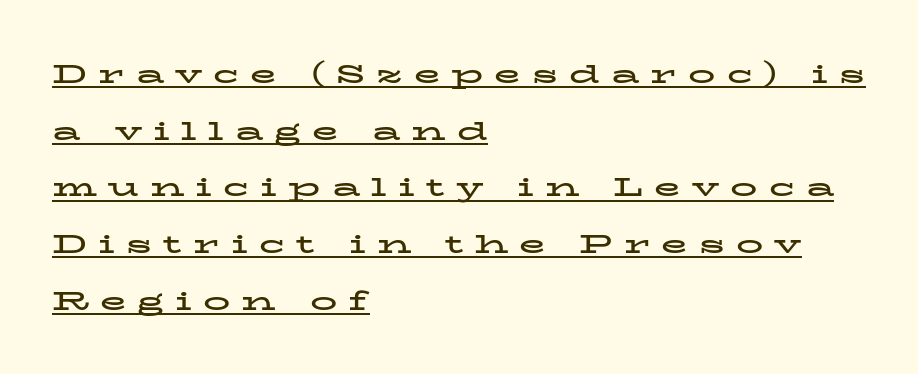
Short note: letters widely spaced. Successive baselines arrive slowly, with a big drop between each. Does a line run under the words? Yes, clearly. Vertical strokes here are truly vertical. A student would call this left alignment; a typographer would say flush left, rag right. Weight check: bold — yes, fully.
